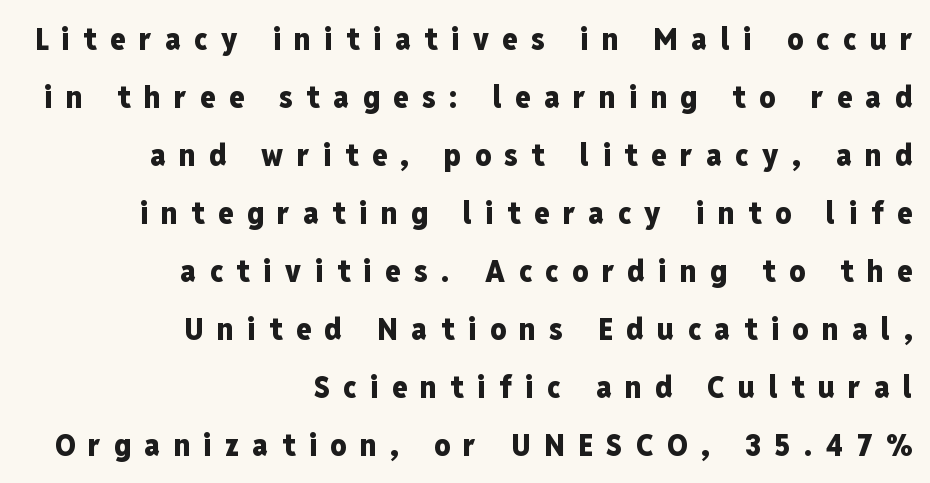
Q: Is the text bold? A: Yes.
Q: Is the text italic (slanted)? A: No, it is upright.
Q: Is the typeface a serif or a sans-serif typeface? A: Sans-serif.
Q: Is the text underlined? A: No.
Q: How is the paragraph aligned? A: Right-aligned.
Q: Is the spacing between letters normal or unusually wide? A: Unusually wide.
Q: Width (condensed, normal, or wide)? A: Condensed.
Q: Stroke contrast? A: Low.
Q: x-height? A: Medium.
Q: Monospaced? A: No.
